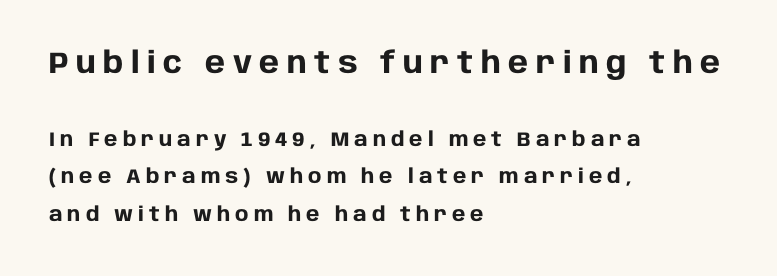
{"serif": "no", "italic": "no", "bold": "yes", "weight": "heavy", "width": "normal", "stroke_contrast": "low", "x_height": "large", "monospaced": "no", "underline": "no", "align": "left", "line_spacing_ratio": 1.89, "letter_spacing": "wide", "letter_spacing_em": 0.25, "larger_block": "first", "size_ratio": 1.5, "glyph_px": 30}
